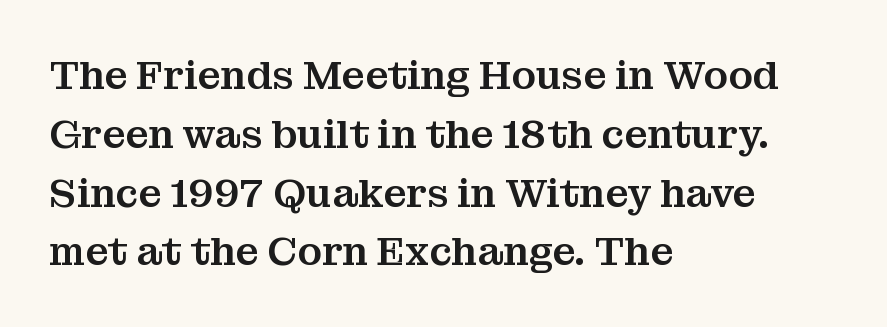
The image shows 40 px serif type, upright; set left-aligned, normal line spacing (1.47x), normal letter spacing, not underlined; medium stroke contrast and a medium x-height.
